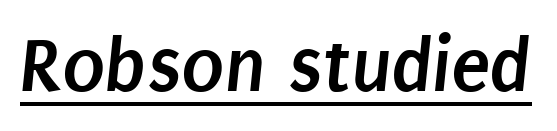
Q: Is the text bold? A: Yes.
Q: Is the typeface a serif or a sans-serif typeface? A: Sans-serif.
Q: Is the text underlined? A: Yes.
Q: Is the spacing between letters normal or unusually wide? A: Normal.
Q: Width (condensed, normal, or wide)? A: Condensed.
Q: Stroke contrast? A: Low.
Q: x-height? A: Large.
Q: Monospaced? A: No.
